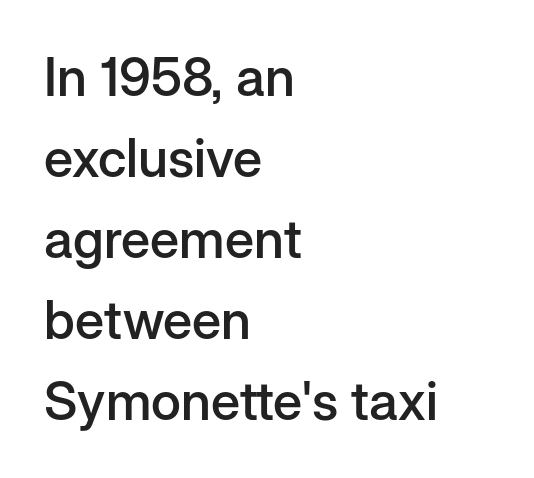
The image shows 53 px semibold sans-serif type, upright; set left-aligned, normal line spacing (1.53x), normal letter spacing, not underlined; low stroke contrast and a medium x-height.
